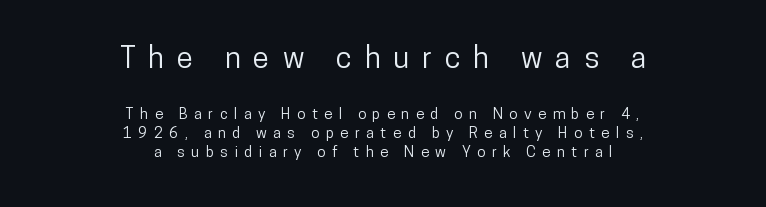
Q: Is the text italic (slanted)? A: No, it is upright.
Q: Is the typeface a serif or a sans-serif typeface? A: Sans-serif.
Q: Is the text underlined? A: No.
Q: How is the paragraph aligned? A: Centered.
Q: Is the spacing between letters normal or unusually wide? A: Unusually wide.
Q: Is the spacing between lines tight, normal or loose? A: Normal.
Q: Which block of text is set in a larger size, the first (top) or the second (bottom)? A: The first (top) one.
Q: Width (condensed, normal, or wide)? A: Condensed.
Q: Stroke contrast? A: Low.
Q: x-height? A: Medium.
Q: Monospaced? A: No.
